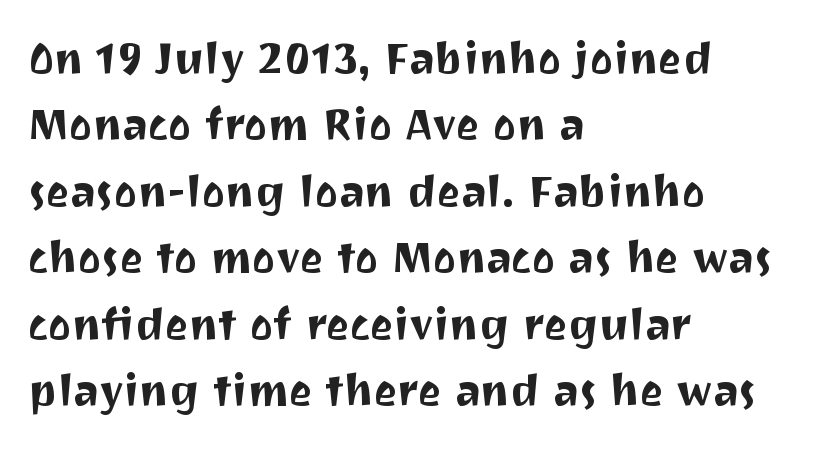
{"serif": "no", "italic": "no", "width": "normal", "stroke_contrast": "medium", "x_height": "medium", "monospaced": "no", "underline": "no", "align": "left", "line_spacing": "normal", "line_spacing_ratio": 1.51, "letter_spacing": "normal", "letter_spacing_em": 0.0, "glyph_px": 44}
